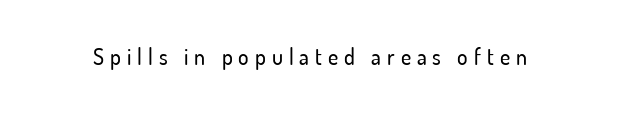
{"italic": "no", "underline": "no", "letter_spacing": "wide", "letter_spacing_em": 0.27, "glyph_px": 22}
